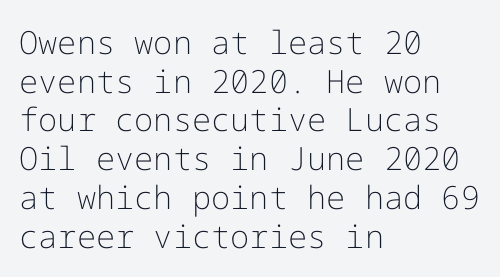
No heavy texture on the line: the type isn't bold. Ascenders rise straight up at ninety degrees. The rendering shows plain stroke endings on the letterforms — a sans-serif design. In CSS terms this would be text-align: left. Underlining? Definitely not there.
